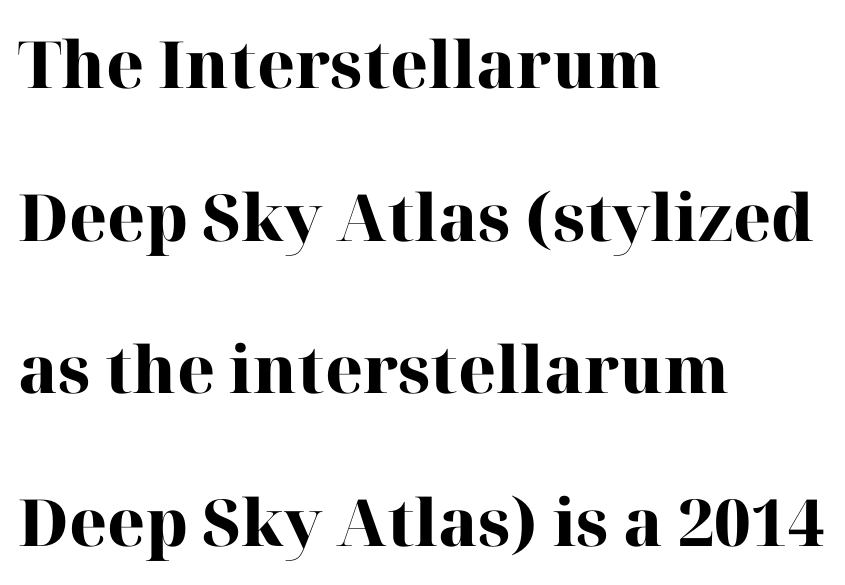
Q: Is the text bold? A: Yes.
Q: Is the text italic (slanted)? A: No, it is upright.
Q: Is the typeface a serif or a sans-serif typeface? A: Serif.
Q: Is the text underlined? A: No.
Q: How is the paragraph aligned? A: Left-aligned.
Q: Is the spacing between letters normal or unusually wide? A: Normal.
Q: Is the spacing between lines tight, normal or loose? A: Loose.
Q: Width (condensed, normal, or wide)? A: Normal.
Q: Stroke contrast? A: High.
Q: x-height? A: Medium.
Q: Monospaced? A: No.
